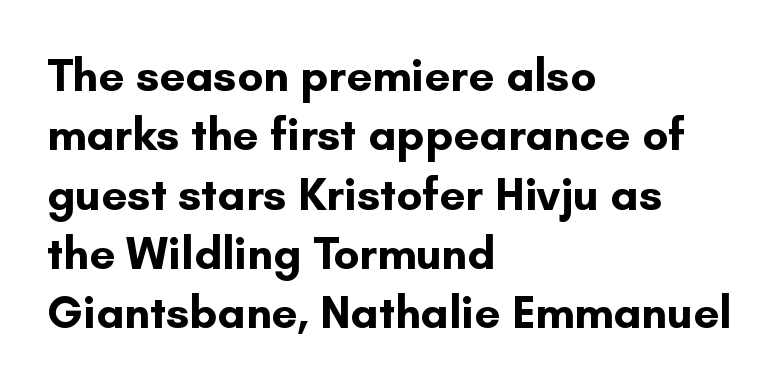
The image shows 46 px bold sans-serif type, upright; set left-aligned, normal line spacing (1.29x), normal letter spacing, not underlined; low stroke contrast and a small x-height.
